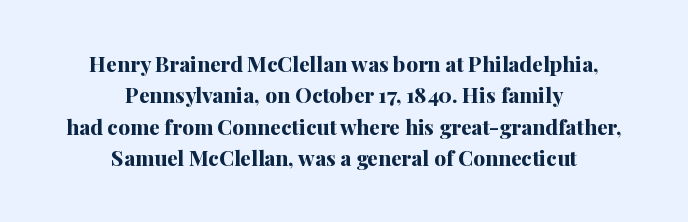
{"italic": "no", "bold": "yes", "underline": "no", "align": "center", "line_spacing": "normal", "line_spacing_ratio": 1.5, "letter_spacing": "normal", "letter_spacing_em": 0.0, "glyph_px": 21}
